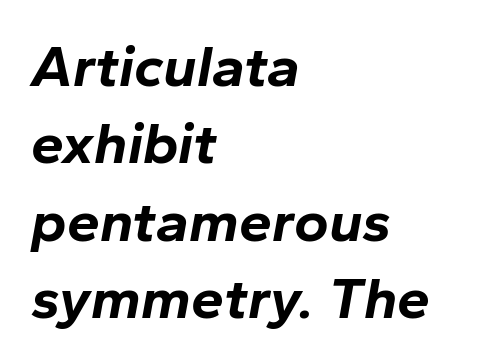
{"italic": "yes", "lean": "right", "slant_degrees": 10, "bold": "yes", "weight": "bold", "width": "normal", "stroke_contrast": "low", "x_height": "medium", "monospaced": "no", "underline": "no", "align": "left", "line_spacing": "normal", "line_spacing_ratio": 1.31, "letter_spacing": "normal", "letter_spacing_em": 0.0, "glyph_px": 59}
